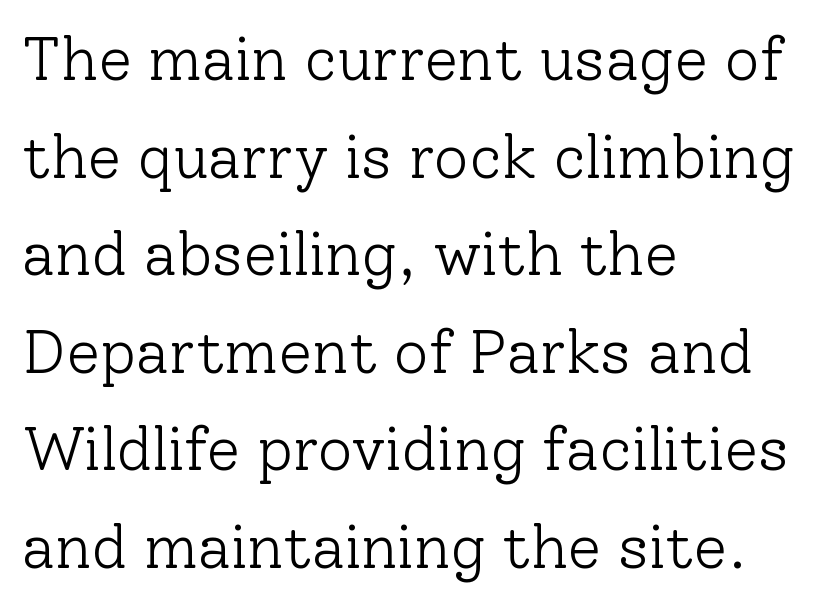
Q: Is the text bold? A: No.
Q: Is the text italic (slanted)? A: No, it is upright.
Q: Is the typeface a serif or a sans-serif typeface? A: Serif.
Q: Is the text underlined? A: No.
Q: How is the paragraph aligned? A: Left-aligned.
Q: Is the spacing between letters normal or unusually wide? A: Normal.
Q: Is the spacing between lines tight, normal or loose? A: Normal.
Q: Width (condensed, normal, or wide)? A: Normal.
Q: Stroke contrast? A: Low.
Q: x-height? A: Medium.
Q: Monospaced? A: No.
